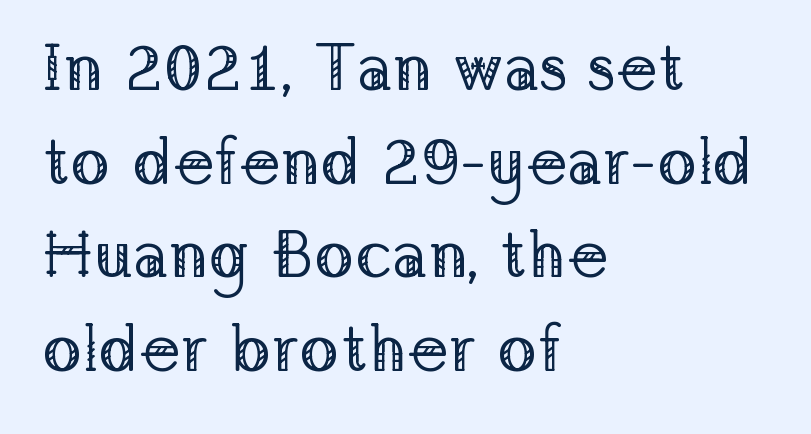
{"serif": "yes", "italic": "no", "bold": "no", "weight": "regular", "width": "normal", "stroke_contrast": "low", "x_height": "medium", "monospaced": "no", "underline": "no", "align": "left", "line_spacing": "normal", "line_spacing_ratio": 1.42, "letter_spacing": "normal", "letter_spacing_em": 0.0, "glyph_px": 66}
